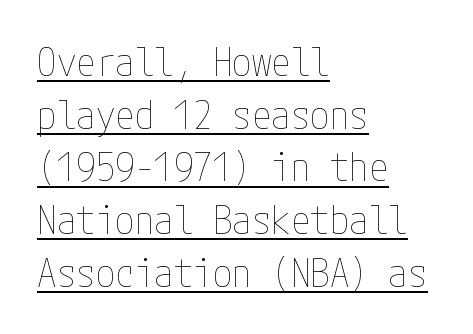
{"italic": "no", "bold": "no", "weight": "thin", "width": "condensed", "stroke_contrast": "low", "x_height": "medium", "underline": "yes", "align": "left", "line_spacing": "normal", "line_spacing_ratio": 1.35, "letter_spacing": "normal", "letter_spacing_em": 0.0, "glyph_px": 39}
